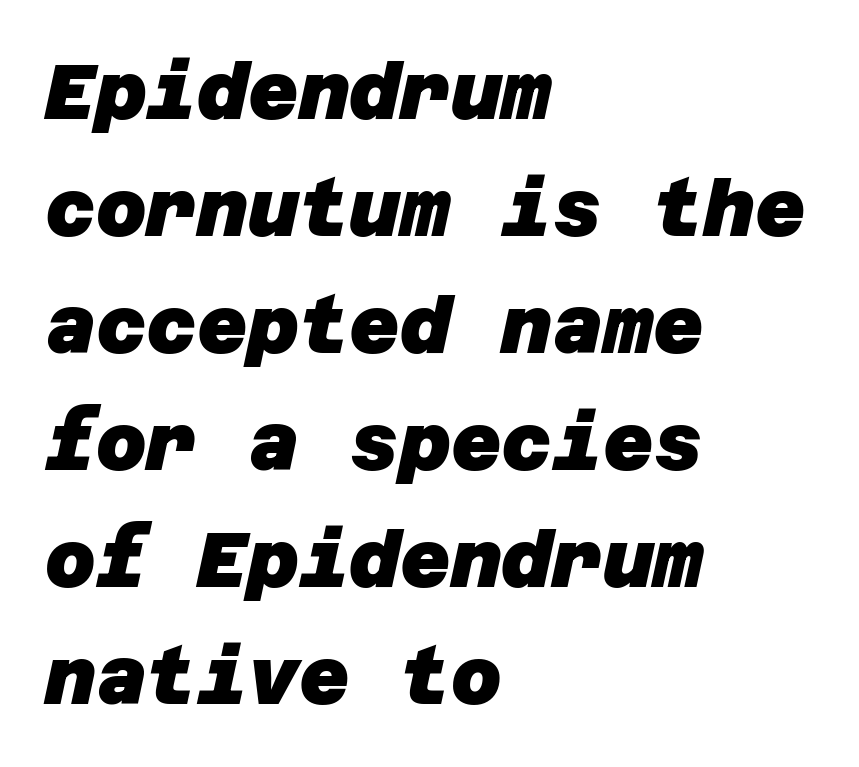
Set as a true bold cut, around the 700 mark. Honestly, the letter spacing is just normal — you wouldn't notice it. Notice how descenders clear the ascenders below comfortably — that's standard leading. Line beginnings align vertically; line endings do not. Are there feet on the stems? There aren't — it's a sans.
